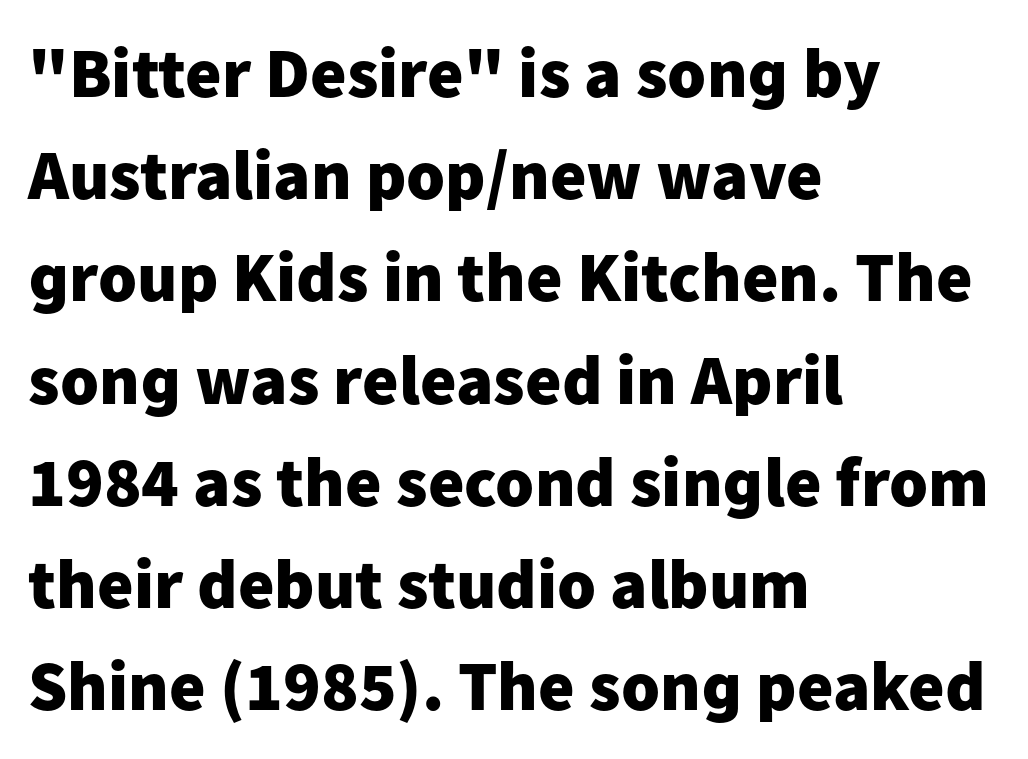
{"serif": "no", "italic": "no", "bold": "yes", "weight": "heavy", "width": "normal", "stroke_contrast": "low", "x_height": "medium", "monospaced": "no", "underline": "no", "align": "left", "line_spacing": "normal", "line_spacing_ratio": 1.46, "letter_spacing": "normal", "letter_spacing_em": 0.0, "glyph_px": 70}
